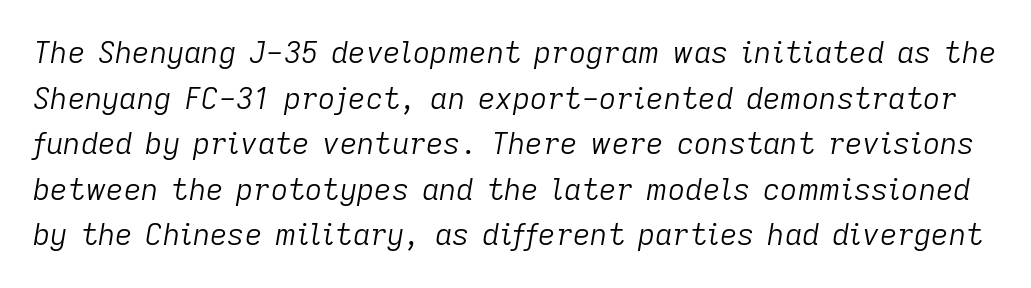
{"italic": "yes", "lean": "right", "slant_degrees": 9, "bold": "no", "weight": "light", "width": "normal", "stroke_contrast": "low", "x_height": "medium", "monospaced": "no", "underline": "no", "line_spacing": "normal", "line_spacing_ratio": 1.52, "letter_spacing": "normal", "letter_spacing_em": 0.0, "glyph_px": 30}
